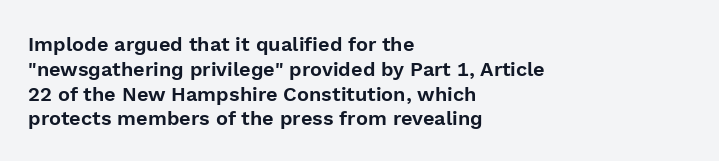
The image shows 20 px text type, upright; set left-aligned, line spacing 1.24x, normal letter spacing, not underlined.
